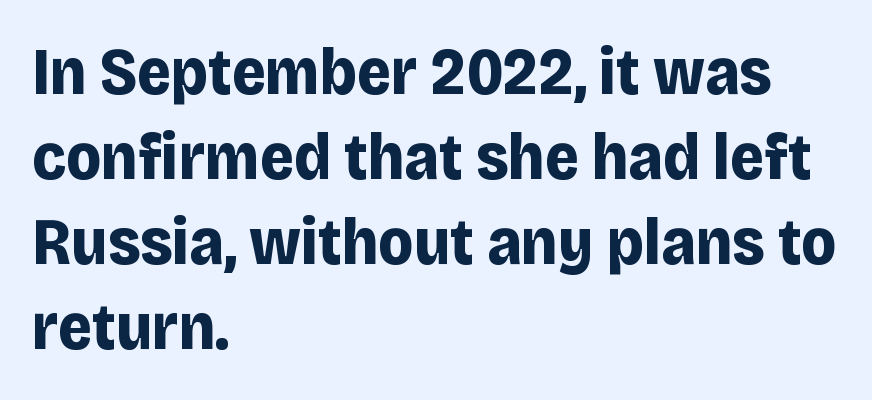
The image shows 66 px bold sans-serif type, upright; set left-aligned, normal line spacing (1.29x), normal letter spacing, not underlined; low stroke contrast and a large x-height.
